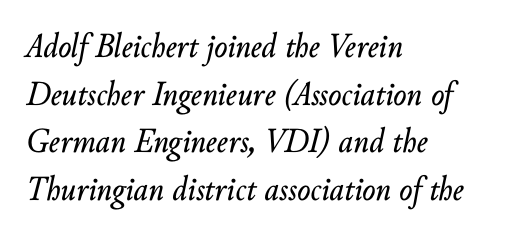
Looks like regular typesetting: each glyph gets only the width it needs. Compared with ordinary roman type, these characters are visibly tilted. Only glyphs here, with clear space below each row. The lines sit at an ordinary, default distance from one another. Short note: letters normally spaced. These lines stack with their left ends in a neat column.
